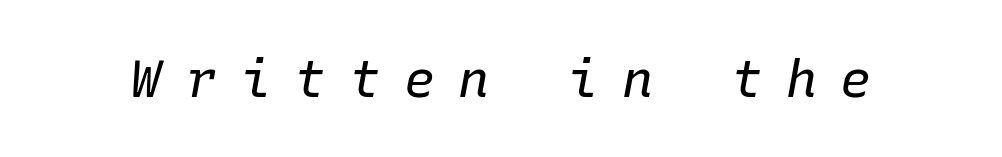
{"italic": "yes", "lean": "right", "slant_degrees": 10, "bold": "no", "weight": "regular", "width": "normal", "stroke_contrast": "low", "x_height": "medium", "monospaced": "yes", "underline": "no", "letter_spacing": "wide", "letter_spacing_em": 0.45, "glyph_px": 52}
